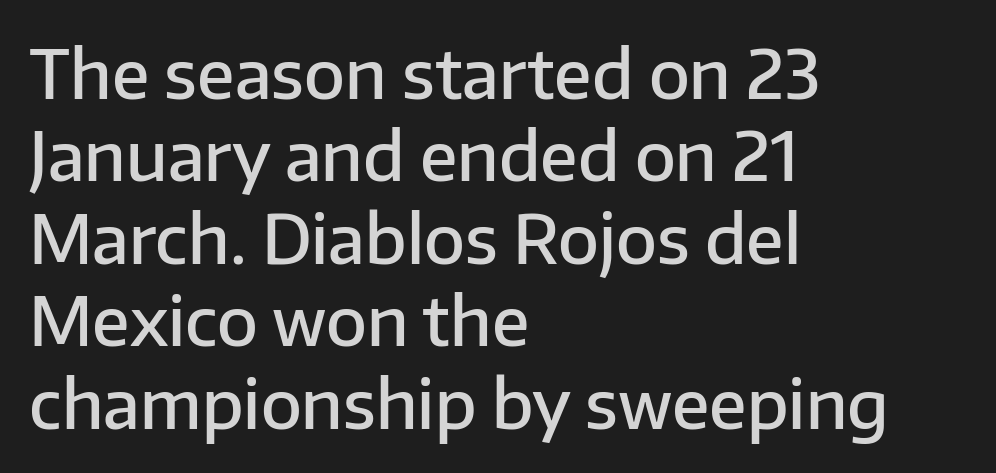
Q: Is the text bold? A: Semi-bold.
Q: Is the text italic (slanted)? A: No, it is upright.
Q: Is the typeface a serif or a sans-serif typeface? A: Sans-serif.
Q: Is the text underlined? A: No.
Q: How is the paragraph aligned? A: Left-aligned.
Q: Is the spacing between letters normal or unusually wide? A: Normal.
Q: Width (condensed, normal, or wide)? A: Normal.
Q: Stroke contrast? A: Low.
Q: x-height? A: Medium.
Q: Monospaced? A: No.
